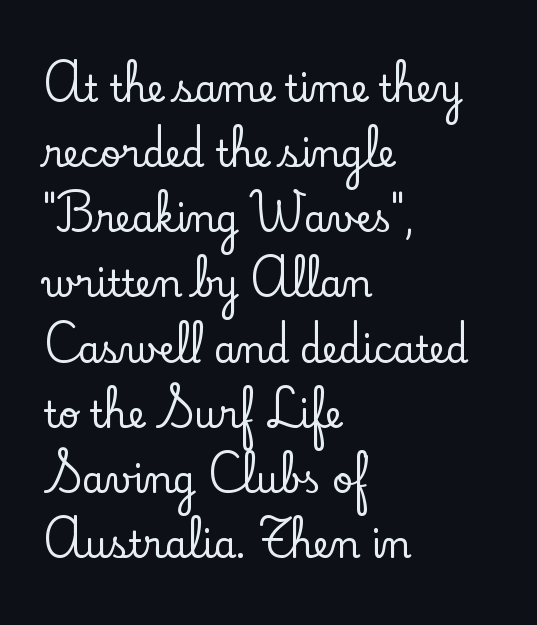
Q: Is the text italic (slanted)? A: No, it is upright.
Q: Is the typeface a serif or a sans-serif typeface? A: Serif.
Q: Is the text underlined? A: No.
Q: How is the paragraph aligned? A: Left-aligned.
Q: Is the spacing between letters normal or unusually wide? A: Normal.
Q: Width (condensed, normal, or wide)? A: Normal.
Q: Stroke contrast? A: Low.
Q: x-height? A: Small.
Q: Monospaced? A: No.
